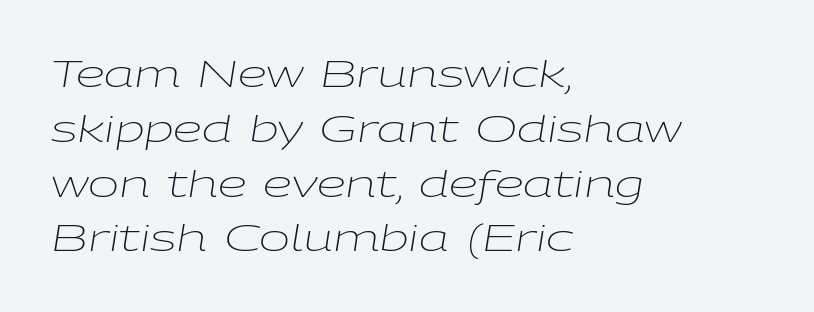
{"italic": "yes", "lean": "right", "slant_degrees": 9, "bold": "no", "weight": "light", "width": "wide", "stroke_contrast": "low", "x_height": "medium", "monospaced": "no", "underline": "no", "align": "left", "line_spacing": "normal", "line_spacing_ratio": 1.48, "letter_spacing": "normal", "letter_spacing_em": 0.0, "glyph_px": 37}
